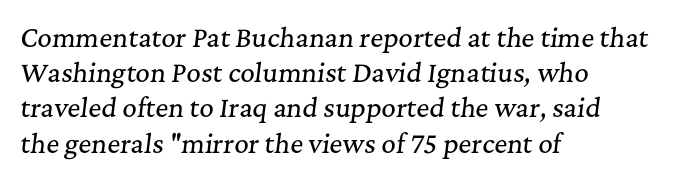
Q: Is the text italic (slanted)? A: Yes, it leans right by about 7 degrees.
Q: Is the text underlined? A: No.
Q: How is the paragraph aligned? A: Left-aligned.
Q: Is the spacing between letters normal or unusually wide? A: Normal.
Q: Is the spacing between lines tight, normal or loose? A: Normal.
